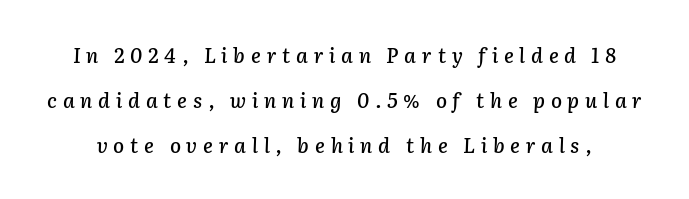
Q: Is the text italic (slanted)? A: Yes, it leans right by about 2 degrees.
Q: Is the text underlined? A: No.
Q: Is the spacing between letters normal or unusually wide? A: Unusually wide.
Q: Is the spacing between lines tight, normal or loose? A: Loose.
